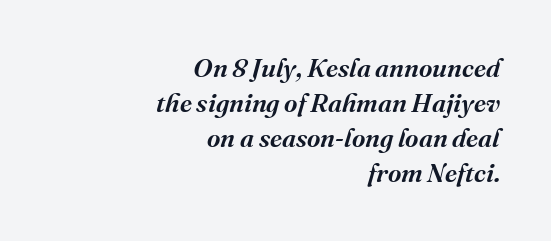
Q: Is the text bold? A: Semi-bold.
Q: Is the text italic (slanted)? A: Yes, it leans right by about 16 degrees.
Q: Is the text underlined? A: No.
Q: How is the paragraph aligned? A: Right-aligned.
Q: Is the spacing between letters normal or unusually wide? A: Normal.
Q: Is the spacing between lines tight, normal or loose? A: Normal.
